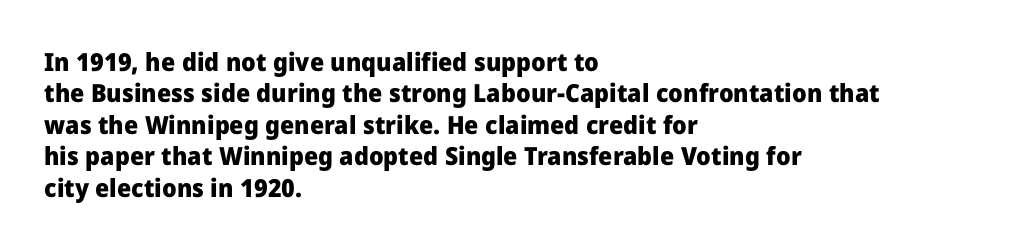
The image shows 25 px bold type, upright; set left-aligned, normal line spacing (1.26x), normal letter spacing, not underlined.
